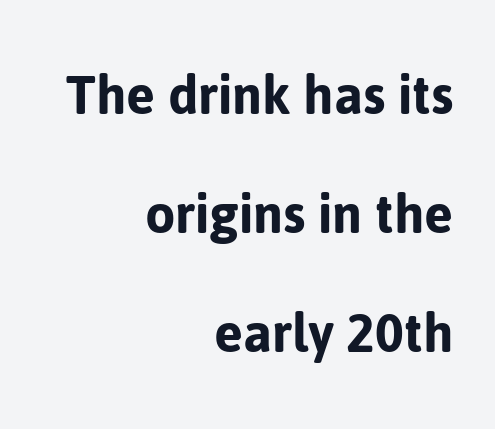
Q: Is the text italic (slanted)? A: No, it is upright.
Q: Is the typeface a serif or a sans-serif typeface? A: Sans-serif.
Q: Is the text underlined? A: No.
Q: How is the paragraph aligned? A: Right-aligned.
Q: Is the spacing between letters normal or unusually wide? A: Normal.
Q: Is the spacing between lines tight, normal or loose? A: Loose.
Q: Width (condensed, normal, or wide)? A: Normal.
Q: Stroke contrast? A: Low.
Q: x-height? A: Medium.
Q: Monospaced? A: No.
